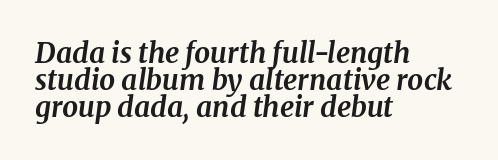
{"serif": "yes", "italic": "yes", "lean": "right", "slant_degrees": 8, "bold": "yes", "weight": "bold", "width": "normal", "stroke_contrast": "medium", "x_height": "medium", "monospaced": "no", "underline": "no", "align": "left", "line_spacing": "tight", "line_spacing_ratio": 0.96, "letter_spacing": "normal", "letter_spacing_em": 0.0, "glyph_px": 28}
